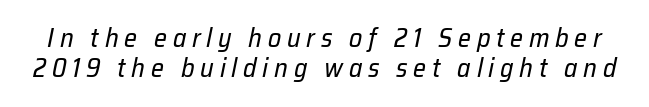
Q: Is the text bold? A: No.
Q: Is the text italic (slanted)? A: Yes, it leans right by about 12 degrees.
Q: Is the text underlined? A: No.
Q: Is the spacing between letters normal or unusually wide? A: Unusually wide.
